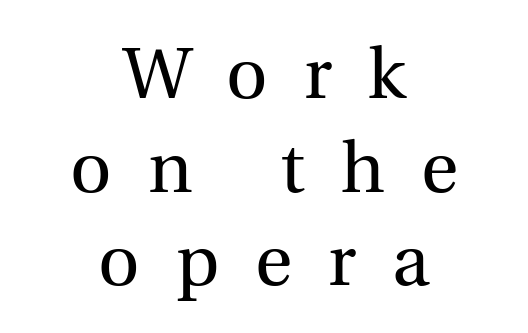
Q: Is the text bold? A: No.
Q: Is the text italic (slanted)? A: No, it is upright.
Q: Is the typeface a serif or a sans-serif typeface? A: Serif.
Q: Is the text underlined? A: No.
Q: How is the paragraph aligned? A: Centered.
Q: Is the spacing between letters normal or unusually wide? A: Unusually wide.
Q: Is the spacing between lines tight, normal or loose? A: Normal.
Q: Width (condensed, normal, or wide)? A: Normal.
Q: x-height? A: Medium.
Q: Monospaced? A: No.
